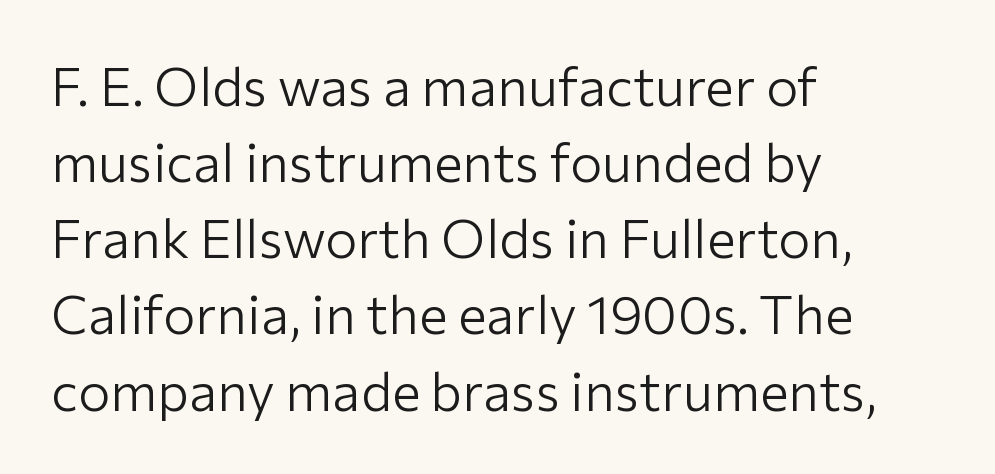
The image shows 54 px light sans-serif type, upright; set left-aligned, normal line spacing (1.41x), normal letter spacing, not underlined; low stroke contrast and a medium x-height.
